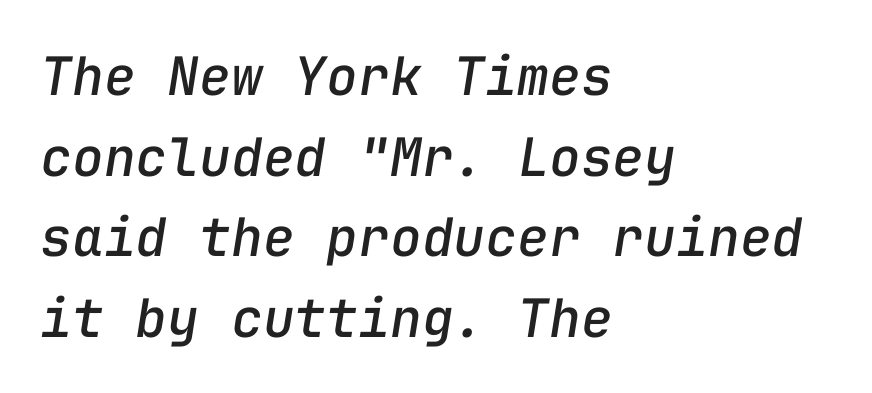
Q: Is the text italic (slanted)? A: Yes, it leans right by about 9 degrees.
Q: Is the text underlined? A: No.
Q: How is the paragraph aligned? A: Left-aligned.
Q: Is the spacing between letters normal or unusually wide? A: Normal.
Q: Is the spacing between lines tight, normal or loose? A: Normal.
Q: Width (condensed, normal, or wide)? A: Normal.
Q: Stroke contrast? A: Low.
Q: x-height? A: Medium.
Q: Monospaced? A: Yes.
